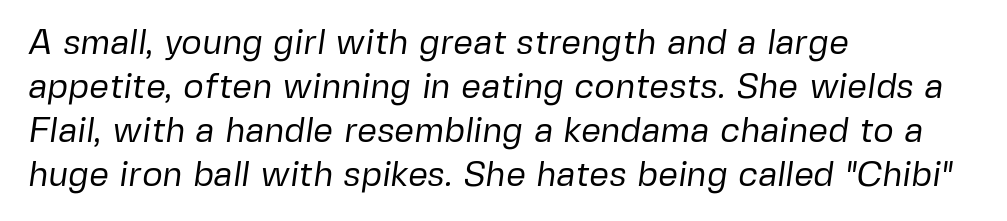
Horizontal bands of white between lines are of average thickness. Typeset ragged right — the left edge is the straight one. You could not count columns in this text — the font is proportionally spaced. The strokes carry an ordinary text weight at most. What kind of face is this? One without serifs — a sans.
